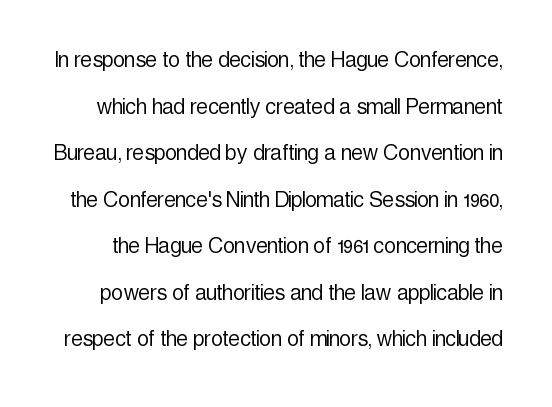
{"italic": "no", "bold": "no", "underline": "no", "line_spacing_ratio": 1.79, "letter_spacing": "normal", "letter_spacing_em": 0.0, "glyph_px": 26}
